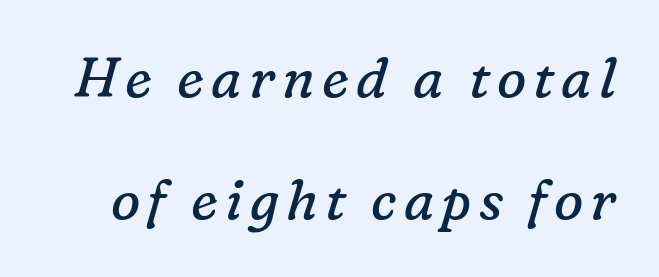
Q: Is the text bold? A: No.
Q: Is the text italic (slanted)? A: Yes, it leans right by about 16 degrees.
Q: Is the typeface a serif or a sans-serif typeface? A: Serif.
Q: Is the text underlined? A: No.
Q: Is the spacing between lines tight, normal or loose? A: Loose.
Q: Width (condensed, normal, or wide)? A: Normal.
Q: Stroke contrast? A: Low.
Q: x-height? A: Medium.
Q: Monospaced? A: No.
